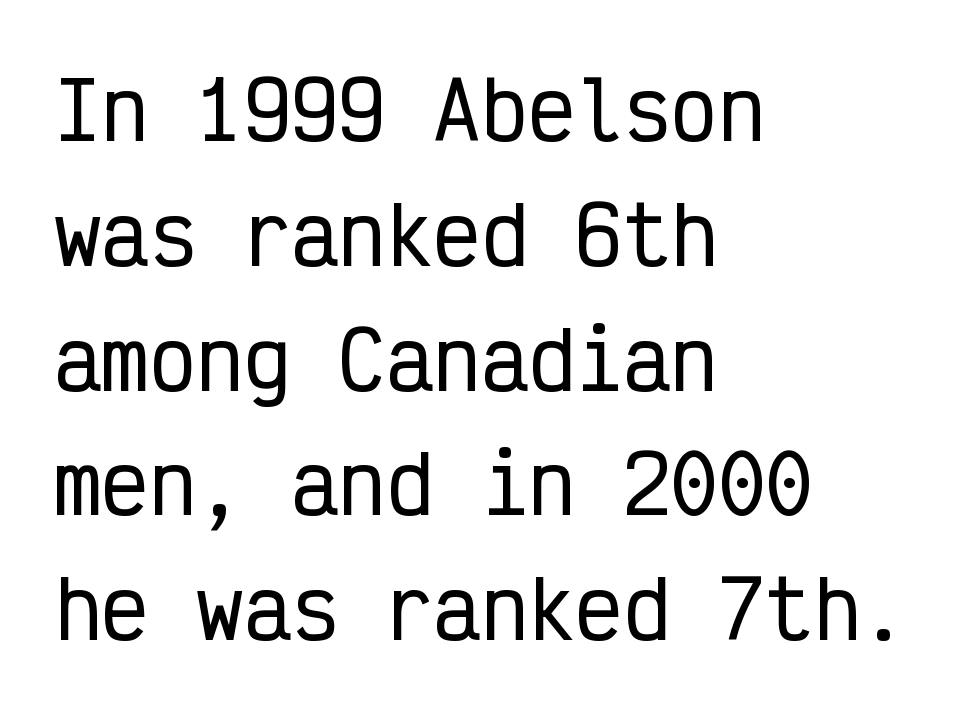
The line-height multiplier appears to be the usual default. Vertical strokes here are truly vertical. Characters follow at the spacing the type designer built in. The setting favours the left margin, as ordinary paragraphs usually do. The words here are not underlined.
